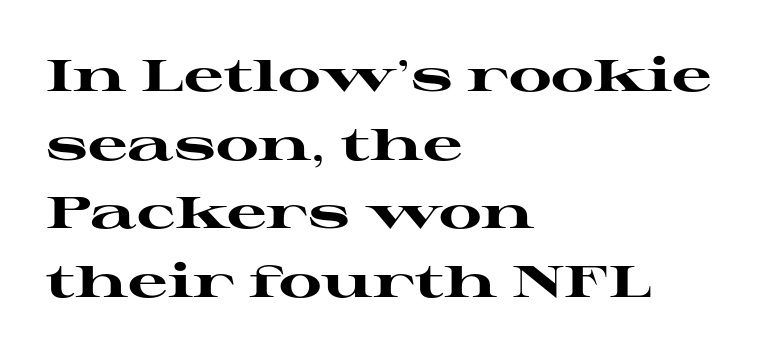
Here the designer chose a conventional face with non-uniform glyph widths. The rendering uses a moderate line-height, typical for paragraphs. Short note: letters normally spaced. Typesetter's note: full bold, strokes at maximum text heaviness. Style check: upright.
